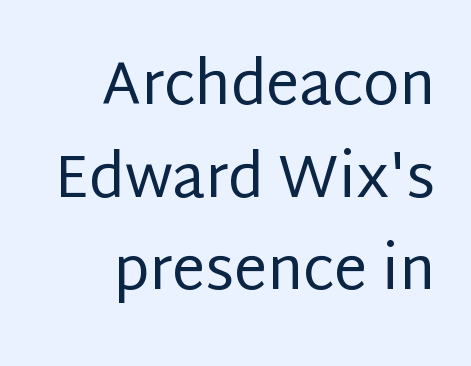
Q: Is the text bold? A: No.
Q: Is the text italic (slanted)? A: No, it is upright.
Q: Is the typeface a serif or a sans-serif typeface? A: Sans-serif.
Q: Is the text underlined? A: No.
Q: How is the paragraph aligned? A: Right-aligned.
Q: Is the spacing between letters normal or unusually wide? A: Normal.
Q: Is the spacing between lines tight, normal or loose? A: Normal.
Q: Width (condensed, normal, or wide)? A: Normal.
Q: Stroke contrast? A: Low.
Q: x-height? A: Large.
Q: Monospaced? A: No.
